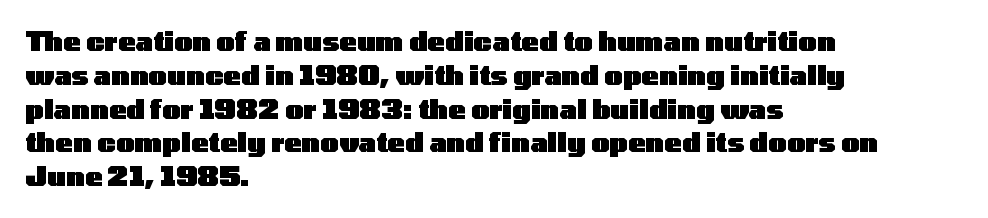
Notice how the stems are strictly vertical — no italics here. The passage shown is emphatically bold. Students, observe: this is what conventionally led text looks like. You could call the tracking neutral — neither tight nor loose. The ragged edge is on the right, which tells us the setting is flush left. Descenders are the only things crossing below the line.
